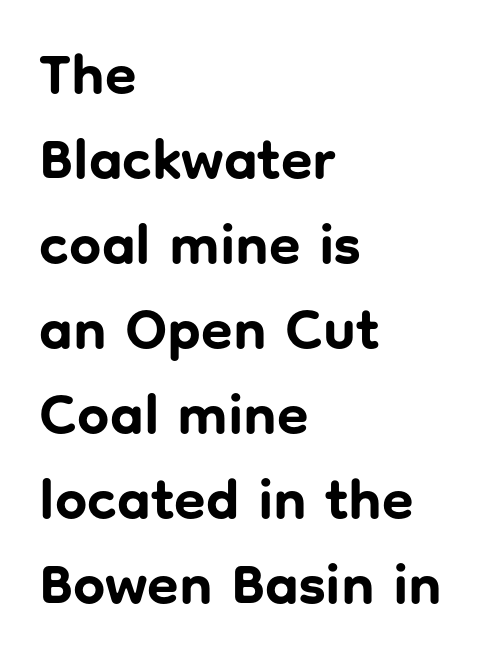
{"serif": "no", "italic": "no", "bold": "yes", "weight": "bold", "width": "normal", "stroke_contrast": "low", "x_height": "medium", "monospaced": "no", "underline": "no", "align": "left", "line_spacing": "normal", "line_spacing_ratio": 1.49, "letter_spacing": "normal", "letter_spacing_em": 0.0, "glyph_px": 57}
